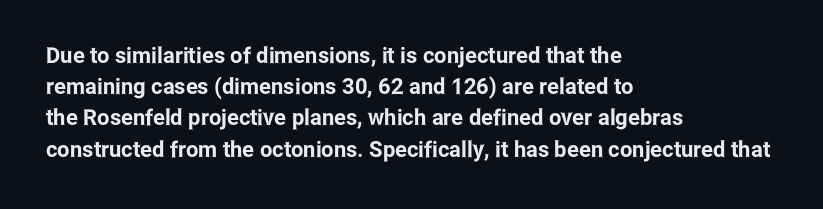
Q: Is the text italic (slanted)? A: No, it is upright.
Q: Is the text underlined? A: No.
Q: How is the paragraph aligned? A: Left-aligned.
Q: Is the spacing between letters normal or unusually wide? A: Normal.
Q: Is the spacing between lines tight, normal or loose? A: Normal.
